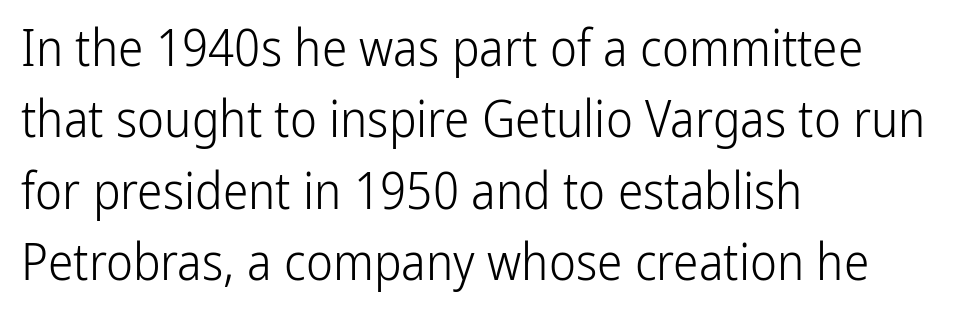
Q: Is the text bold? A: No.
Q: Is the text italic (slanted)? A: No, it is upright.
Q: Is the typeface a serif or a sans-serif typeface? A: Sans-serif.
Q: Is the text underlined? A: No.
Q: How is the paragraph aligned? A: Left-aligned.
Q: Is the spacing between letters normal or unusually wide? A: Normal.
Q: Is the spacing between lines tight, normal or loose? A: Normal.
Q: Width (condensed, normal, or wide)? A: Condensed.
Q: Stroke contrast? A: Low.
Q: x-height? A: Medium.
Q: Monospaced? A: No.
